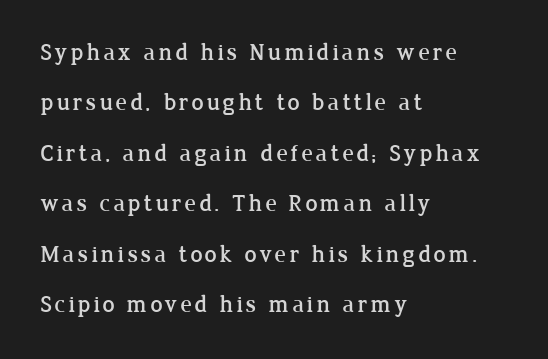
Vertically, the passage feels expansive, rows floating well apart. Ascenders rise straight up at ninety degrees. Reading down the block, your eye returns to a fixed left position each line. Type without underlining.
